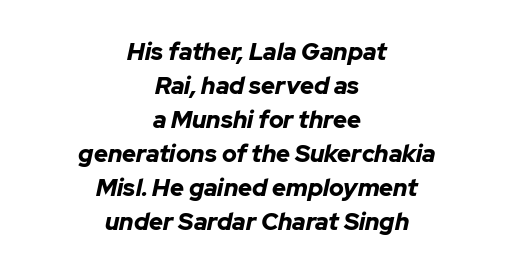
{"italic": "yes", "lean": "right", "slant_degrees": 12, "bold": "yes", "underline": "no", "align": "center", "line_spacing": "normal", "line_spacing_ratio": 1.42, "letter_spacing": "normal", "letter_spacing_em": 0.0, "glyph_px": 24}
